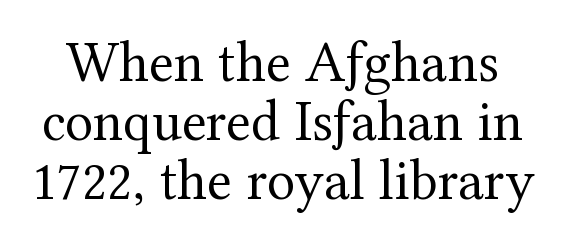
Q: Is the text bold? A: No.
Q: Is the text italic (slanted)? A: No, it is upright.
Q: Is the typeface a serif or a sans-serif typeface? A: Serif.
Q: Is the text underlined? A: No.
Q: Is the spacing between letters normal or unusually wide? A: Normal.
Q: Is the spacing between lines tight, normal or loose? A: Tight.
Q: Width (condensed, normal, or wide)? A: Normal.
Q: Stroke contrast? A: Medium.
Q: x-height? A: Medium.
Q: Monospaced? A: No.
